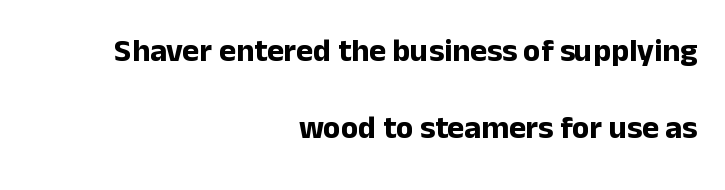
Q: Is the text bold? A: Yes.
Q: Is the text italic (slanted)? A: No, it is upright.
Q: Is the typeface a serif or a sans-serif typeface? A: Sans-serif.
Q: Is the text underlined? A: No.
Q: How is the paragraph aligned? A: Right-aligned.
Q: Is the spacing between letters normal or unusually wide? A: Normal.
Q: Is the spacing between lines tight, normal or loose? A: Loose.
Q: Width (condensed, normal, or wide)? A: Normal.
Q: Stroke contrast? A: Low.
Q: x-height? A: Medium.
Q: Monospaced? A: No.
